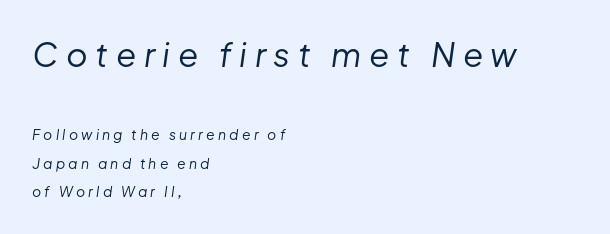
The image shows 33 px regular-weight type, italic (leaning right); set left-aligned, loose line spacing (2.03x), unusually wide letter spacing (+0.23 em), not underlined; the first (top) block is 2.36x larger; low stroke contrast and a medium x-height.
